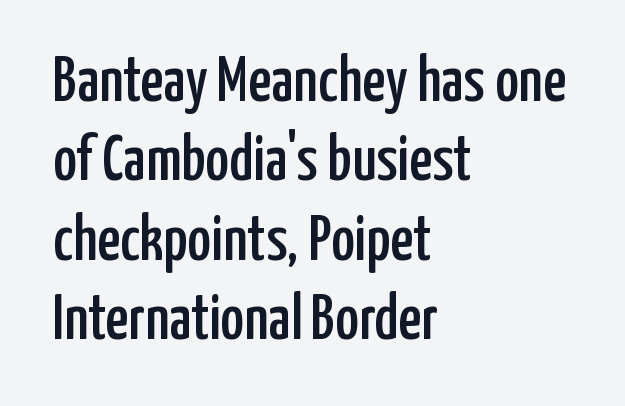
{"serif": "no", "italic": "no", "width": "condensed", "stroke_contrast": "low", "x_height": "medium", "monospaced": "no", "underline": "no", "align": "left", "line_spacing_ratio": 1.24, "letter_spacing": "normal", "letter_spacing_em": 0.0, "glyph_px": 64}
